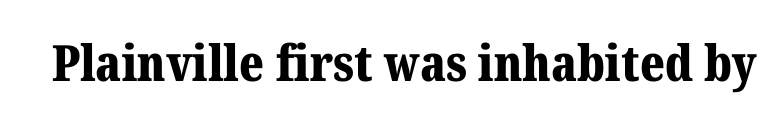
Nobody touched the tracking dial on this one. The passage shown is typed in a proportional face where columns would drift. Stroke thickness is high; the sample reads as a true bold. Quick note: underline off.
